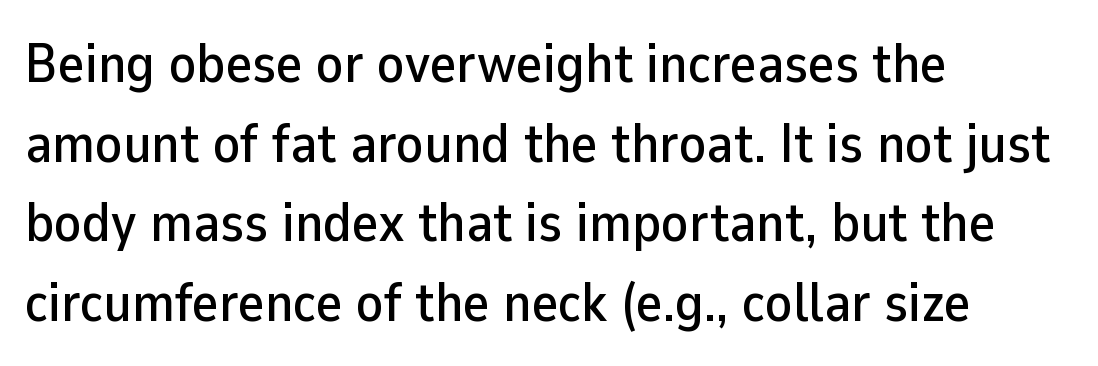
{"serif": "no", "italic": "no", "width": "normal", "stroke_contrast": "low", "x_height": "medium", "monospaced": "no", "underline": "no", "align": "left", "line_spacing": "normal", "line_spacing_ratio": 1.42, "letter_spacing": "normal", "letter_spacing_em": 0.0, "glyph_px": 56}
